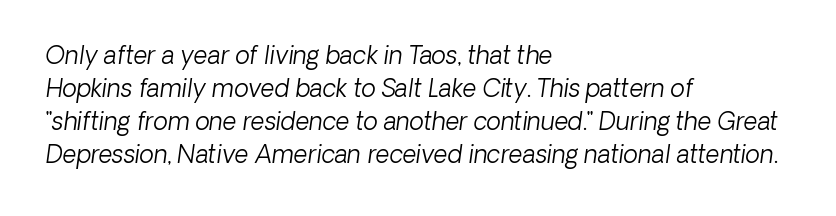
Is this a heavy cut? Hardly; it is regular or lighter. Is the block centered? No — it sits flush against the left margin. The passage shown stacks its lines at a standard gap. If you drew a line through each stem, it would be angled. The gaps between neighbouring characters are ordinary and unremarkable. Type without underlining.
